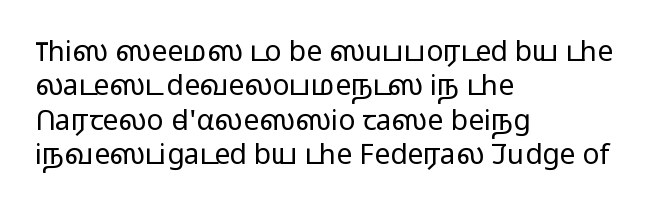
{"serif": "no", "italic": "no", "bold": "no", "weight": "light", "width": "wide", "stroke_contrast": "low", "x_height": "medium", "monospaced": "no", "underline": "no", "align": "left", "line_spacing_ratio": 1.23, "letter_spacing": "normal", "letter_spacing_em": 0.0, "glyph_px": 28}
